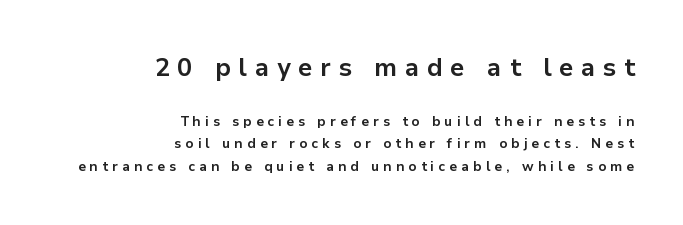
Q: Is the text bold? A: Yes.
Q: Is the text italic (slanted)? A: No, it is upright.
Q: Is the text underlined? A: No.
Q: How is the paragraph aligned? A: Right-aligned.
Q: Is the spacing between letters normal or unusually wide? A: Unusually wide.
Q: Is the spacing between lines tight, normal or loose? A: Normal.
Q: Which block of text is set in a larger size, the first (top) or the second (bottom)? A: The first (top) one.
